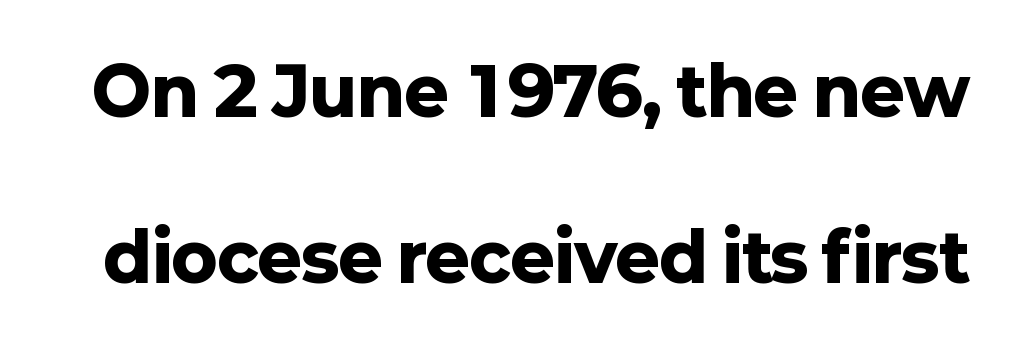
Q: Is the text bold? A: Yes.
Q: Is the text italic (slanted)? A: No, it is upright.
Q: Is the typeface a serif or a sans-serif typeface? A: Sans-serif.
Q: Is the text underlined? A: No.
Q: Is the spacing between letters normal or unusually wide? A: Normal.
Q: Is the spacing between lines tight, normal or loose? A: Loose.
Q: Width (condensed, normal, or wide)? A: Normal.
Q: Stroke contrast? A: Low.
Q: x-height? A: Medium.
Q: Monospaced? A: No.
